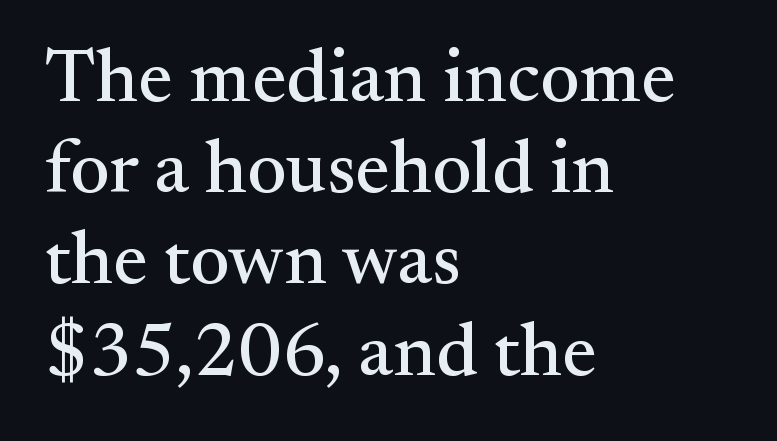
Each letter keeps its own natural width here, so spacing adapts to shape. The glyphs are unaccompanied by any horizontal stroke below them. The text block is weighted toward the left margin, trailing off unevenly rightward. The lettering holds an erect, upright posture throughout. The face used here is seriffed, in the tradition of book romans. The tracking reads as untouched default to a designer's eye.
